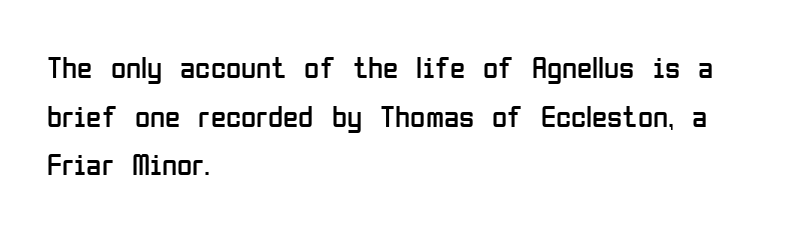
Q: Is the text bold? A: No.
Q: Is the text italic (slanted)? A: No, it is upright.
Q: Is the typeface a serif or a sans-serif typeface? A: Sans-serif.
Q: Is the text underlined? A: No.
Q: How is the paragraph aligned? A: Left-aligned.
Q: Is the spacing between letters normal or unusually wide? A: Normal.
Q: Is the spacing between lines tight, normal or loose? A: Normal.
Q: Width (condensed, normal, or wide)? A: Condensed.
Q: Stroke contrast? A: Low.
Q: x-height? A: Medium.
Q: Monospaced? A: No.
